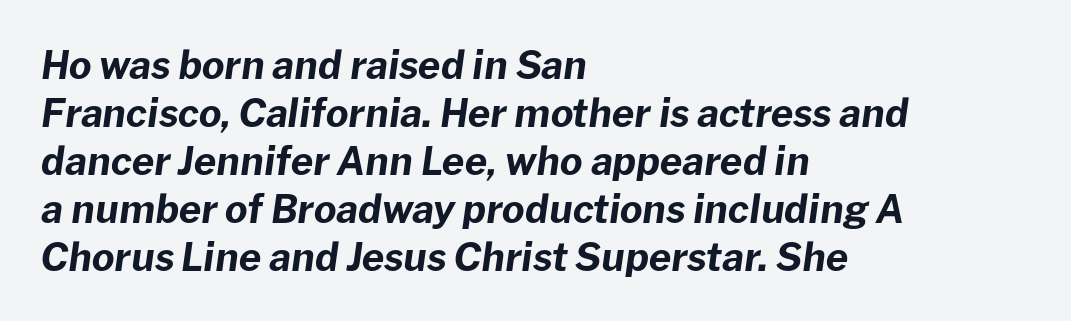
{"italic": "yes", "lean": "right", "slant_degrees": 8, "bold": "yes", "weight": "bold", "width": "normal", "stroke_contrast": "low", "x_height": "medium", "monospaced": "no", "underline": "no", "align": "left", "line_spacing_ratio": 1.23, "letter_spacing": "normal", "letter_spacing_em": 0.0, "glyph_px": 39}
